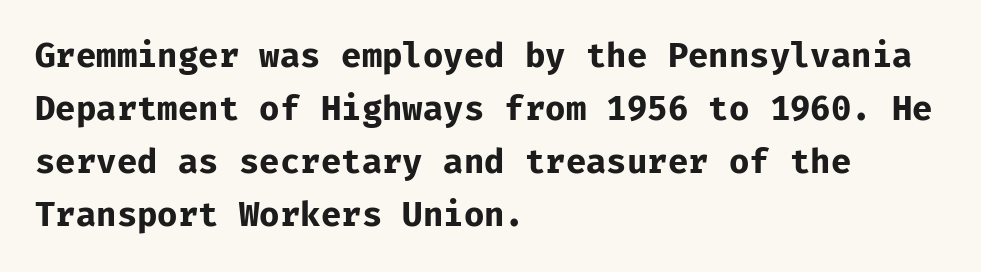
The image shows 34 px bold sans-serif type, upright, monospaced; set left-aligned, normal line spacing (1.56x), normal letter spacing, not underlined; low stroke contrast and a medium x-height.
